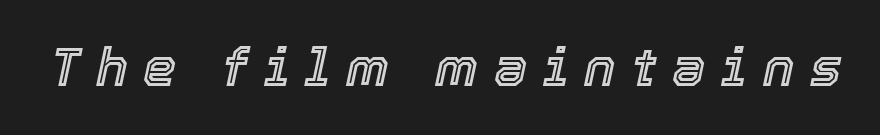
{"italic": "yes", "lean": "right", "slant_degrees": 12, "width": "normal", "x_height": "medium", "monospaced": "no", "underline": "no", "letter_spacing": "wide", "letter_spacing_em": 0.3, "glyph_px": 53}
